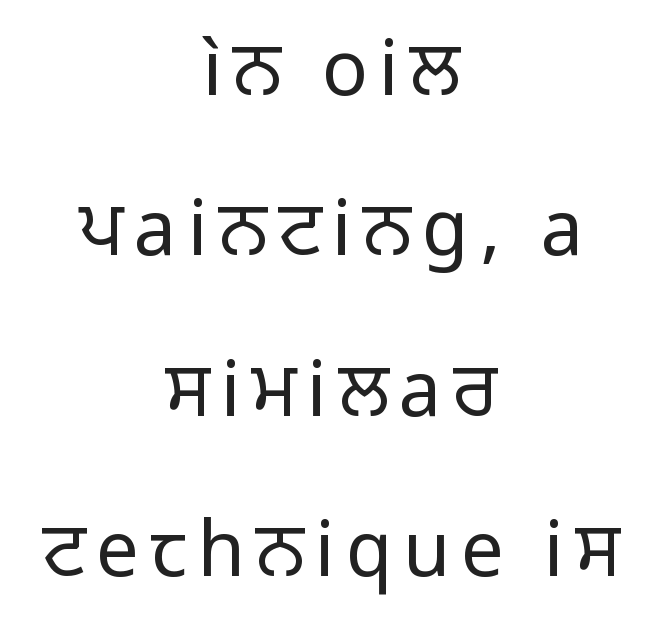
Q: Is the text bold? A: No.
Q: Is the text italic (slanted)? A: No, it is upright.
Q: Is the typeface a serif or a sans-serif typeface? A: Sans-serif.
Q: Is the text underlined? A: No.
Q: How is the paragraph aligned? A: Centered.
Q: Is the spacing between lines tight, normal or loose? A: Loose.
Q: Width (condensed, normal, or wide)? A: Normal.
Q: Stroke contrast? A: Low.
Q: x-height? A: Medium.
Q: Monospaced? A: No.
